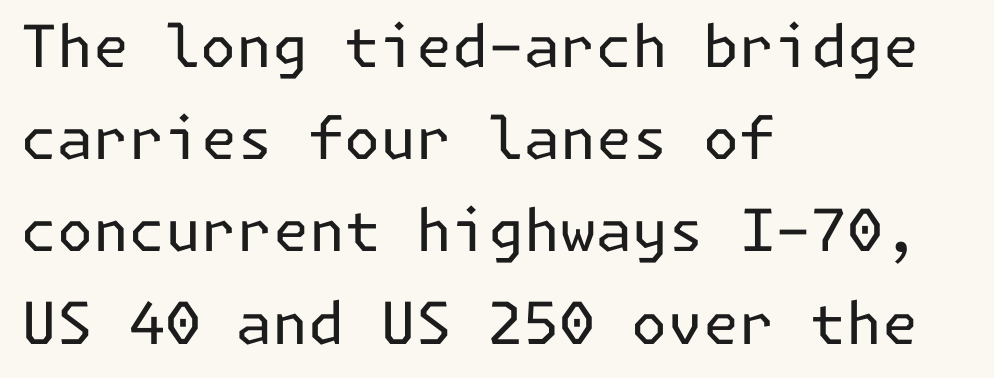
{"serif": "no", "italic": "no", "bold": "no", "weight": "regular", "width": "normal", "stroke_contrast": "low", "x_height": "medium", "underline": "no", "align": "left", "line_spacing": "normal", "line_spacing_ratio": 1.59, "letter_spacing": "normal", "letter_spacing_em": 0.0, "glyph_px": 58}
